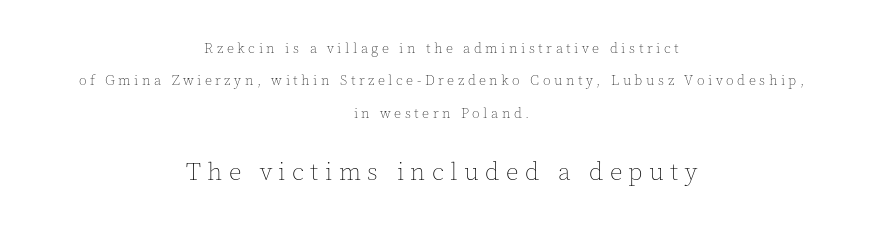
Q: Is the text bold? A: No.
Q: Is the text italic (slanted)? A: No, it is upright.
Q: Is the text underlined? A: No.
Q: How is the paragraph aligned? A: Centered.
Q: Is the spacing between letters normal or unusually wide? A: Unusually wide.
Q: Is the spacing between lines tight, normal or loose? A: Loose.
Q: Which block of text is set in a larger size, the first (top) or the second (bottom)? A: The second (bottom) one.
